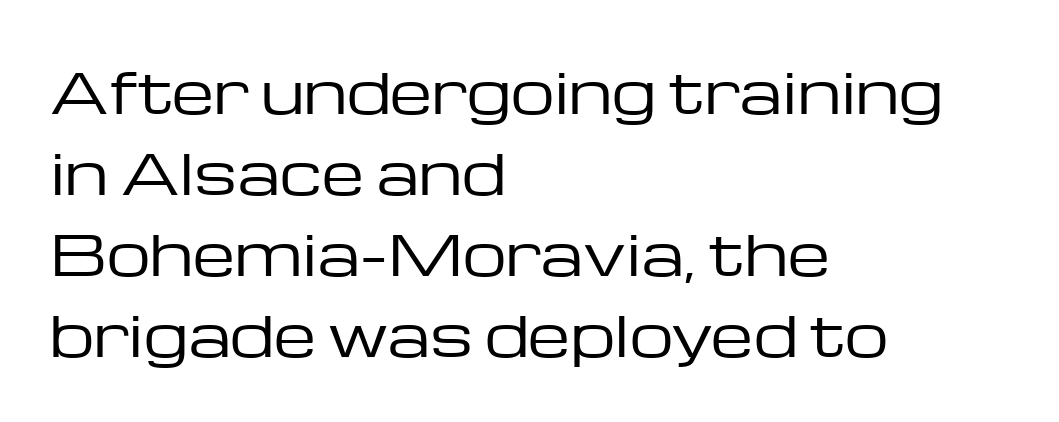
{"serif": "no", "italic": "no", "bold": "no", "weight": "regular", "width": "wide", "stroke_contrast": "low", "x_height": "medium", "monospaced": "no", "underline": "no", "align": "left", "line_spacing": "normal", "line_spacing_ratio": 1.47, "letter_spacing": "normal", "letter_spacing_em": 0.0, "glyph_px": 55}
